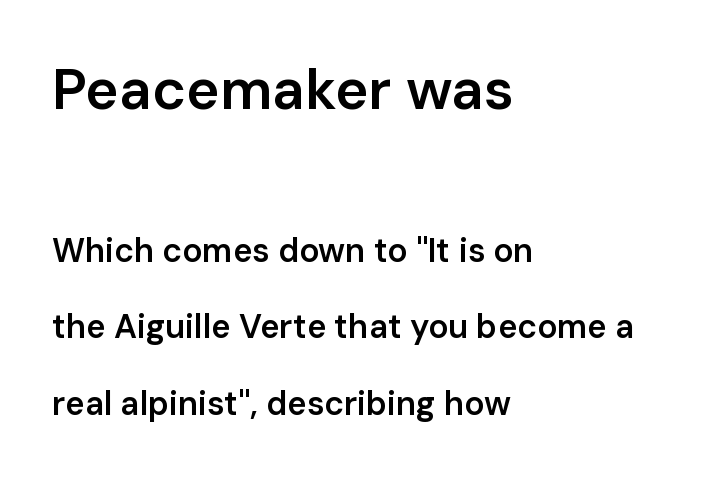
Q: Is the text bold? A: Semi-bold.
Q: Is the text italic (slanted)? A: No, it is upright.
Q: Is the typeface a serif or a sans-serif typeface? A: Sans-serif.
Q: Is the text underlined? A: No.
Q: How is the paragraph aligned? A: Left-aligned.
Q: Is the spacing between letters normal or unusually wide? A: Normal.
Q: Is the spacing between lines tight, normal or loose? A: Loose.
Q: Which block of text is set in a larger size, the first (top) or the second (bottom)? A: The first (top) one.
Q: Width (condensed, normal, or wide)? A: Normal.
Q: Stroke contrast? A: Low.
Q: x-height? A: Medium.
Q: Monospaced? A: No.
